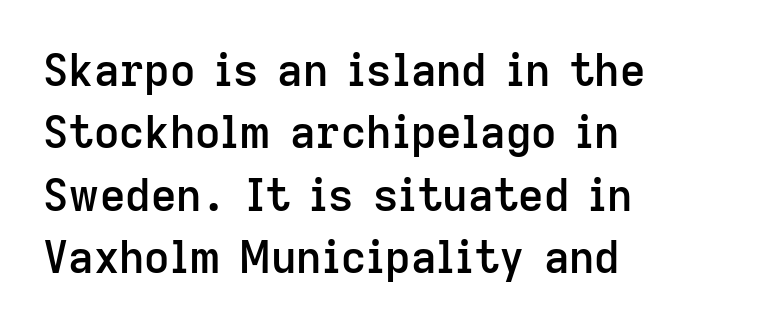
Which margin do the lines hug? The left one — the right edge is uneven. Descender tails drop into unmarked territory. Note the varied advance widths — an 'i' is clearly narrower than an 'm'. Letter spacing: default. Tall strokes in this sample are plumb rather than angled. Slightly chunky letters — semibold, I'd say, not full bold.
